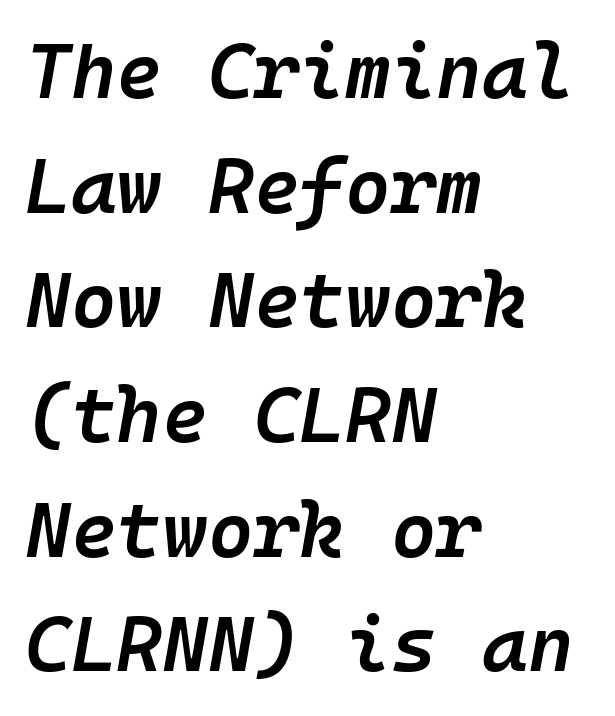
Slanted lettering throughout. Alignment: flush left. Compared with an ordinary text face, these strokes are moderately heavier — a semibold. Is this a fixed-width face? Yes — each glyph sits in an identical cell. Regular leading. Decoration check: the copy has no underline.
